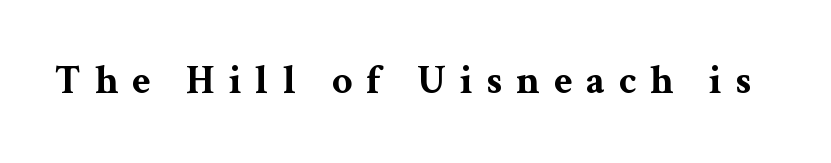
On the weight axis this lands at bold, roughly 700. A typesetter would label this face a serif. There is plenty of visible air inserted between adjacent glyphs. The face used here is proportionally spaced, like ordinary book or web type. The passage shown is not underscored anywhere.
